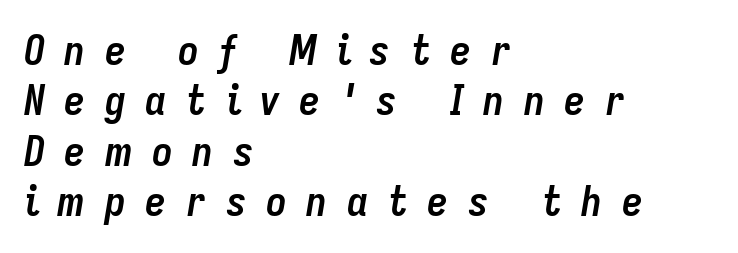
{"italic": "yes", "lean": "right", "slant_degrees": 9, "bold": "yes", "weight": "semibold", "width": "condensed", "stroke_contrast": "low", "x_height": "medium", "monospaced": "no", "underline": "no", "align": "left", "line_spacing_ratio": 1.2, "letter_spacing": "wide", "letter_spacing_em": 0.46, "glyph_px": 42}
